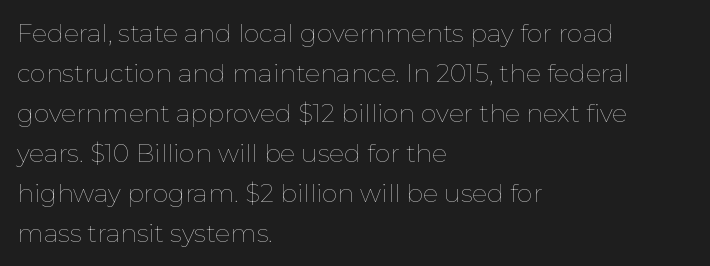
Q: Is the text bold? A: No.
Q: Is the text italic (slanted)? A: No, it is upright.
Q: Is the text underlined? A: No.
Q: How is the paragraph aligned? A: Left-aligned.
Q: Is the spacing between letters normal or unusually wide? A: Normal.
Q: Is the spacing between lines tight, normal or loose? A: Normal.
